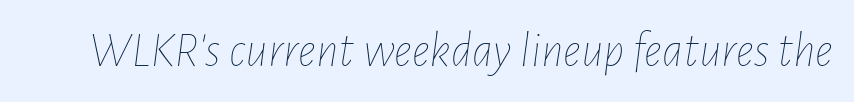
Q: Is the text bold? A: No.
Q: Is the text italic (slanted)? A: Yes, it leans right by about 7 degrees.
Q: Is the text underlined? A: No.
Q: Is the spacing between letters normal or unusually wide? A: Normal.
Q: Width (condensed, normal, or wide)? A: Condensed.
Q: Stroke contrast? A: Low.
Q: x-height? A: Medium.
Q: Monospaced? A: No.
